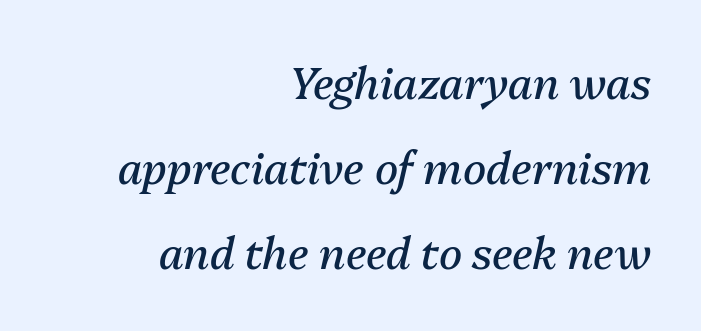
{"italic": "yes", "lean": "right", "slant_degrees": 13, "bold": "no", "weight": "regular", "width": "normal", "stroke_contrast": "medium", "x_height": "medium", "monospaced": "no", "underline": "no", "align": "right", "line_spacing": "loose", "line_spacing_ratio": 1.98, "letter_spacing": "normal", "letter_spacing_em": 0.0, "glyph_px": 43}
